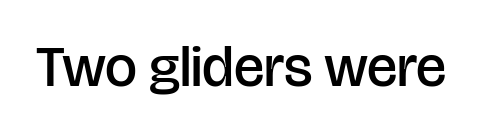
{"serif": "no", "italic": "no", "bold": "semi", "weight": "semibold", "width": "normal", "stroke_contrast": "low", "x_height": "large", "monospaced": "no", "underline": "no", "letter_spacing": "normal", "letter_spacing_em": 0.0, "glyph_px": 57}
